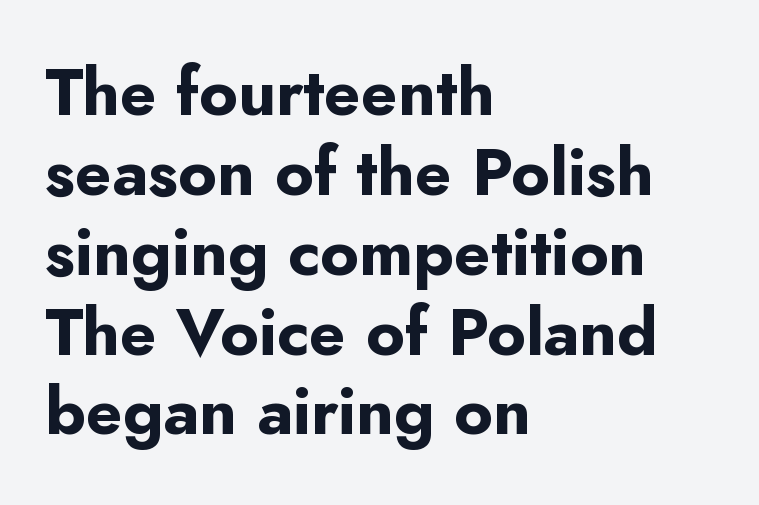
The image shows 66 px bold sans-serif type, upright; set left-aligned, line spacing 1.21x, normal letter spacing, not underlined; low stroke contrast and a small x-height.
